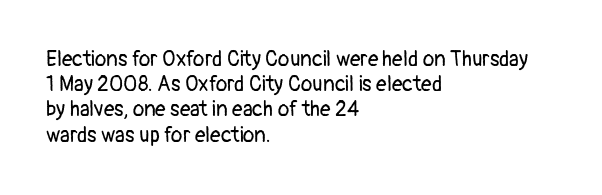
The image shows 21 px text type, upright; set left-aligned, line spacing 1.2x, normal letter spacing, not underlined.
